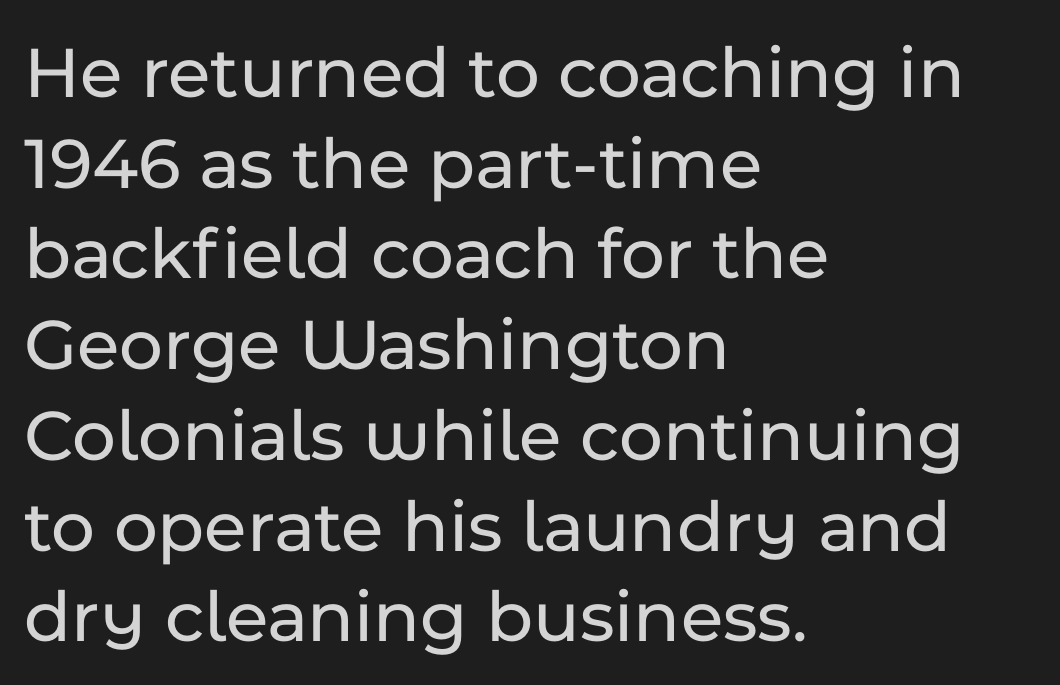
Q: Is the text italic (slanted)? A: No, it is upright.
Q: Is the typeface a serif or a sans-serif typeface? A: Sans-serif.
Q: Is the text underlined? A: No.
Q: How is the paragraph aligned? A: Left-aligned.
Q: Is the spacing between letters normal or unusually wide? A: Normal.
Q: Width (condensed, normal, or wide)? A: Normal.
Q: Stroke contrast? A: Low.
Q: x-height? A: Medium.
Q: Monospaced? A: No.
